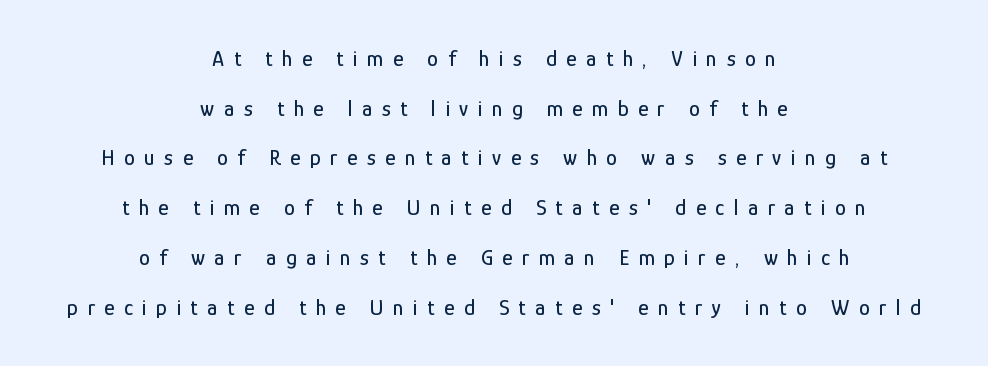
The image shows 22 px text type, upright; set centered, loose line spacing (2.26x), unusually wide letter spacing (+0.43 em), not underlined.
